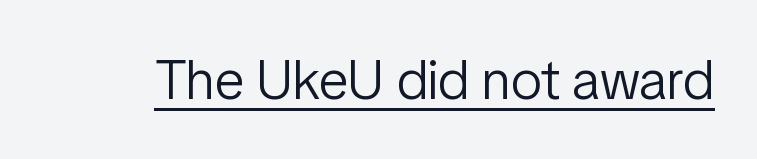
Each word holds together tightly as a unit, with standard inter-letter gaps. The letters look calm and open, with moderate or lighter stems. Tall strokes in this sample are plumb rather than angled. Spacing verdict: proportional, widths tailored to each character. Emphasis is given by a line drawn under the lettering. This sample uses a sans-serif face.
